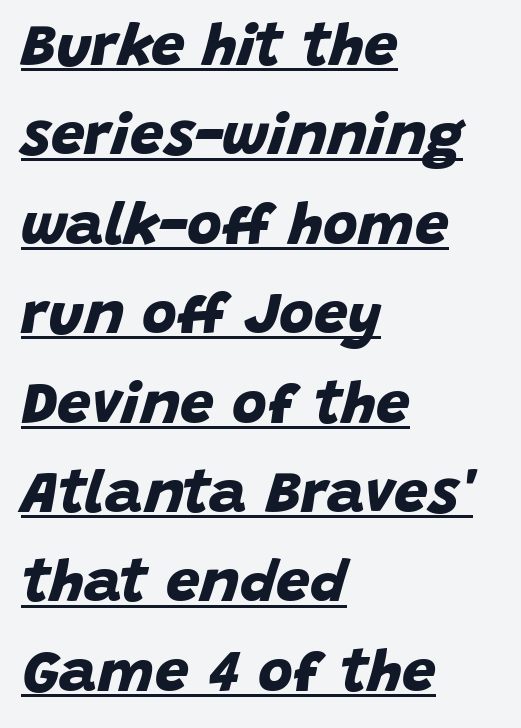
These lines stack with their left ends in a neat column. The lines sit at an ordinary, default distance from one another. The type is set solid horizontally, with unmodified tracking. Like a heading marked for emphasis, these lines bear an underscore. What weight is shown? A full bold with thick strokes.
